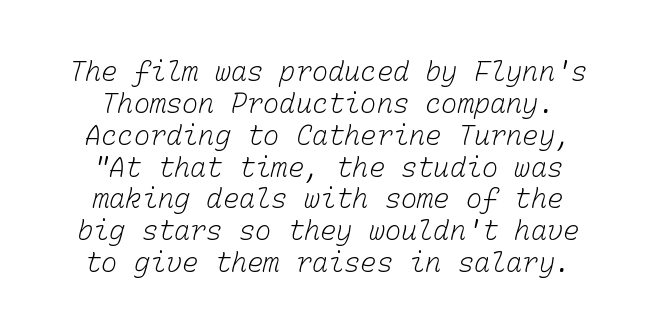
Q: Is the text bold? A: No.
Q: Is the text underlined? A: No.
Q: Is the spacing between letters normal or unusually wide? A: Normal.
